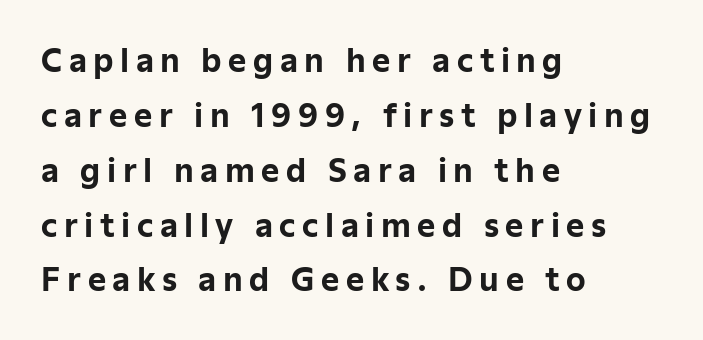
{"serif": "no", "italic": "no", "bold": "yes", "weight": "bold", "width": "normal", "stroke_contrast": "low", "x_height": "medium", "monospaced": "no", "underline": "no", "align": "left", "line_spacing_ratio": 1.77, "letter_spacing": "wide", "letter_spacing_em": 0.21, "glyph_px": 31}
